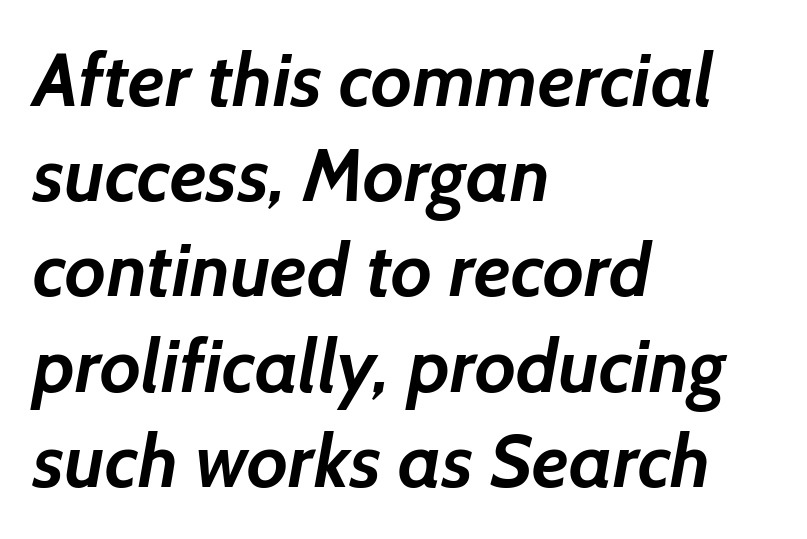
The image shows 75 px semibold sans-serif type; set left-aligned, normal line spacing (1.27x), normal letter spacing, not underlined; low stroke contrast and a medium x-height.
